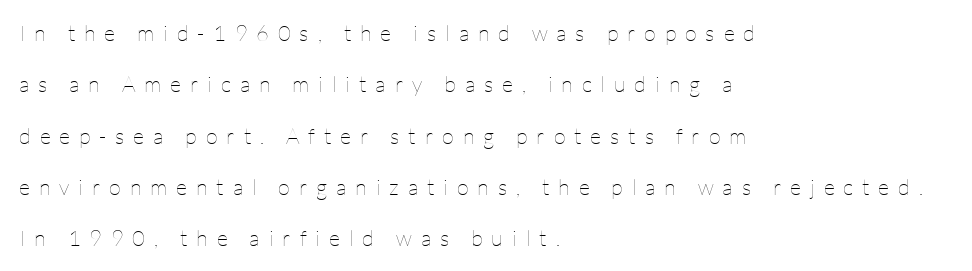
The image shows 22 px text type, upright; set left-aligned, loose line spacing (2.33x), unusually wide letter spacing (+0.4 em), not underlined.
